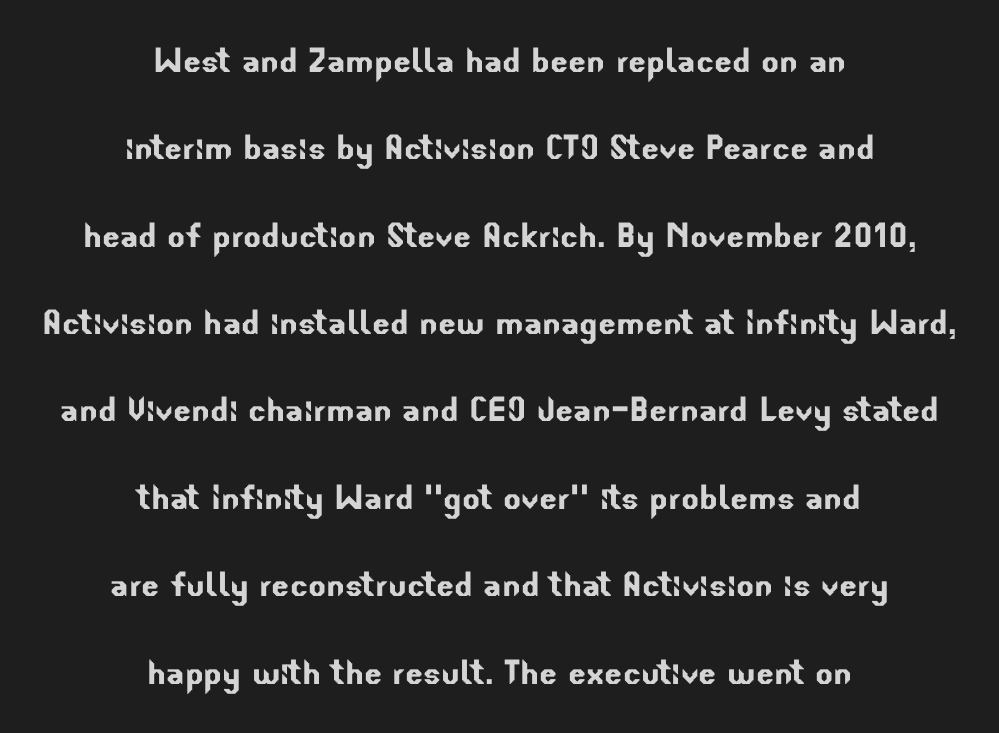
Q: Is the typeface a serif or a sans-serif typeface? A: Sans-serif.
Q: Is the text underlined? A: No.
Q: How is the paragraph aligned? A: Centered.
Q: Is the spacing between letters normal or unusually wide? A: Normal.
Q: Is the spacing between lines tight, normal or loose? A: Loose.
Q: Width (condensed, normal, or wide)? A: Normal.
Q: Stroke contrast? A: Low.
Q: x-height? A: Small.
Q: Monospaced? A: No.
